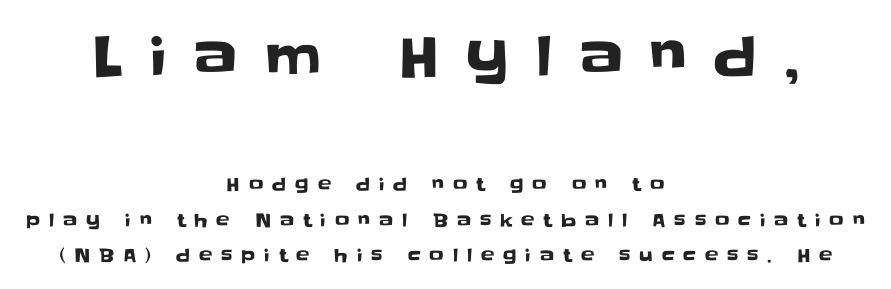
The image shows 55 px sans-serif type, upright; set centered, loose line spacing (1.98x), unusually wide letter spacing (+0.49 em), not underlined; the first (top) block is 3.06x larger; low stroke contrast and a large x-height.
